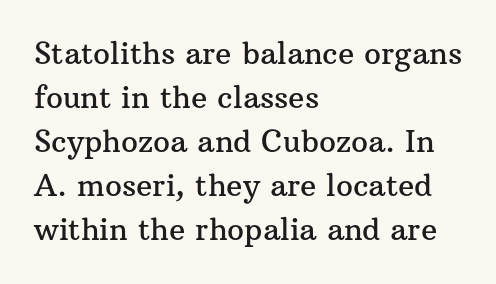
The rendering uses a moderate line-height, typical for paragraphs. Visually the block forms a straight wall on the left and a jagged coastline on the right. The letters sit at their default tracking, neither squeezed nor spread. The passage shown is typed in a proportional face where columns would drift. Stroke terminals: seriffed. Letters rest on an invisible, unmarked baseline.
